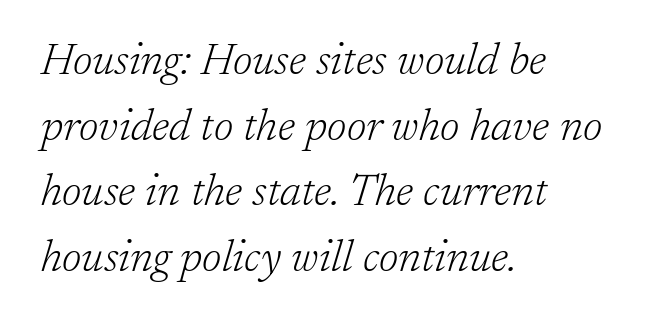
These lines sit exactly where default settings would place them. The space beneath each line is pristine and unruled. If you drew a ruler down the left edge, every line would touch it. This sample has the flowing, uneven cadence of proportional lettering. No extra tracking has been applied to these lines. Does the type have serifs? Yes, each stem ends in a small foot.
